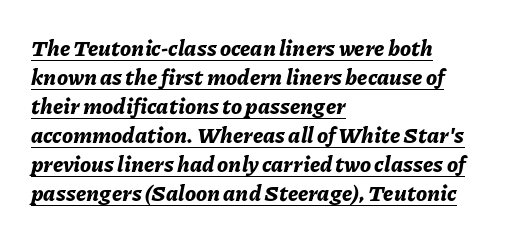
The rag falls on the right side of this text block. I'd describe the lettering as bold — thick and assertive. This rendering features underlined lettering. The gaps between neighbouring characters are ordinary and unremarkable.
